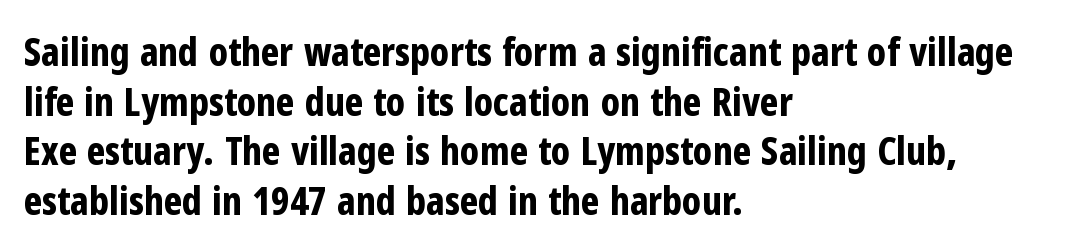
The image shows 39 px bold, condensed sans-serif type, upright; set left-aligned, normal line spacing (1.27x), normal letter spacing, not underlined; low stroke contrast and a medium x-height.
